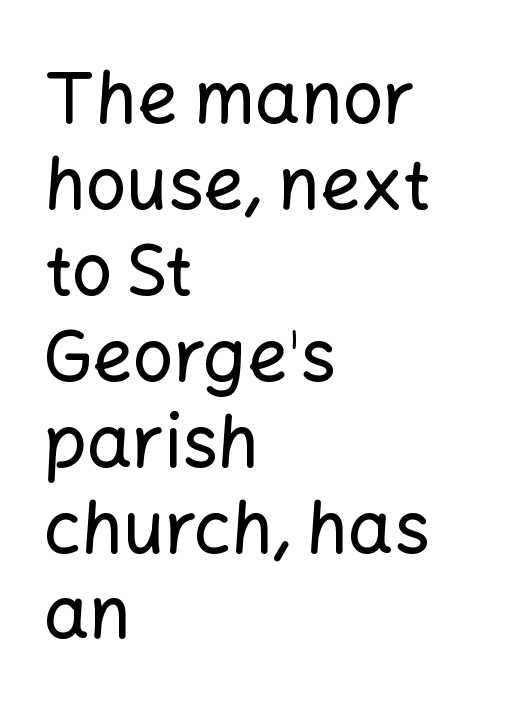
Check the space under the baseline: it is left empty. When letters stand straight like this, we call the style roman or upright. Character widths vary here, with narrow letters taking less room than wide ones. The paragraph has a hard left edge and a soft right edge. Short note: letters normally spaced. Check where the strokes stop: nothing finishes them off — pure sans.
